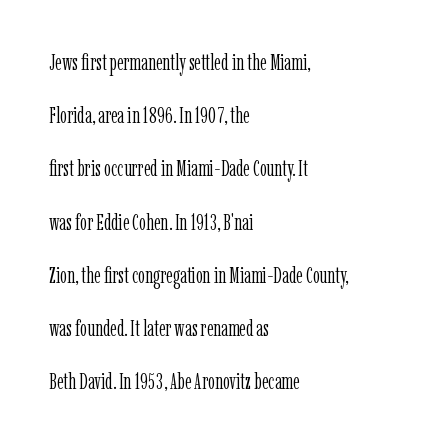
Q: Is the text bold? A: No.
Q: Is the text italic (slanted)? A: No, it is upright.
Q: Is the text underlined? A: No.
Q: How is the paragraph aligned? A: Left-aligned.
Q: Is the spacing between letters normal or unusually wide? A: Normal.
Q: Is the spacing between lines tight, normal or loose? A: Loose.
